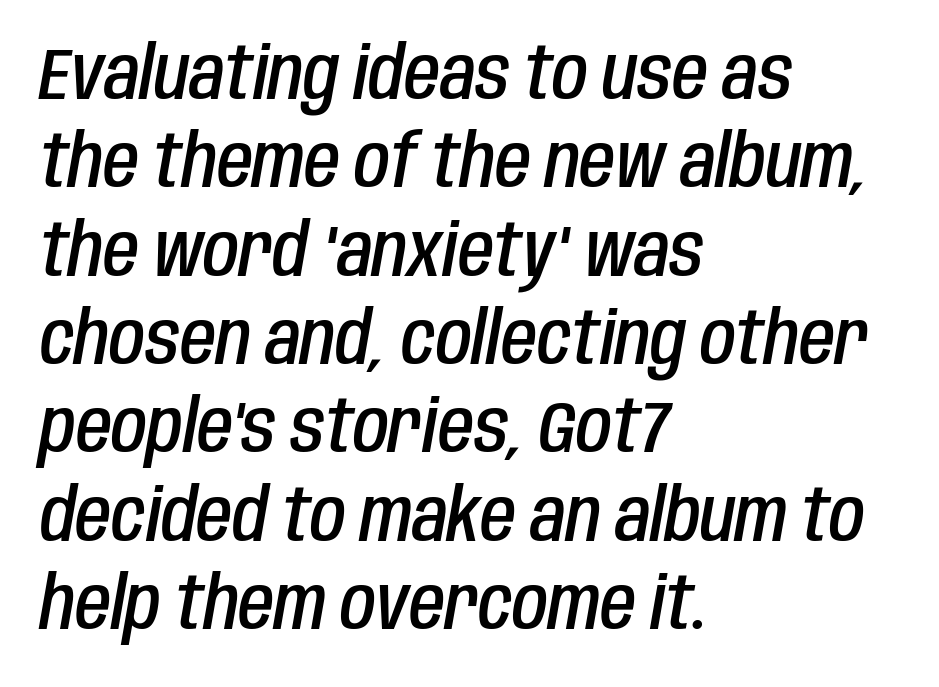
The image shows 73 px semibold, condensed type, italic (leaning right); set left-aligned, line spacing 1.21x, normal letter spacing, not underlined; low stroke contrast and a large x-height.
